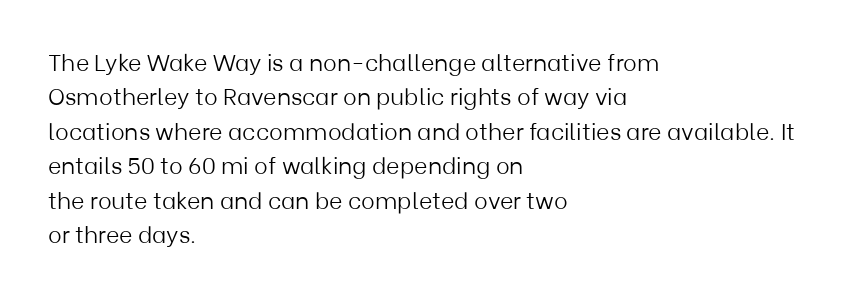
Q: Is the text bold? A: No.
Q: Is the text italic (slanted)? A: No, it is upright.
Q: Is the text underlined? A: No.
Q: How is the paragraph aligned? A: Left-aligned.
Q: Is the spacing between letters normal or unusually wide? A: Normal.
Q: Is the spacing between lines tight, normal or loose? A: Normal.
